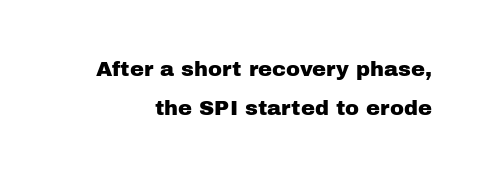
Q: Is the text italic (slanted)? A: No, it is upright.
Q: Is the text underlined? A: No.
Q: Is the spacing between letters normal or unusually wide? A: Normal.
